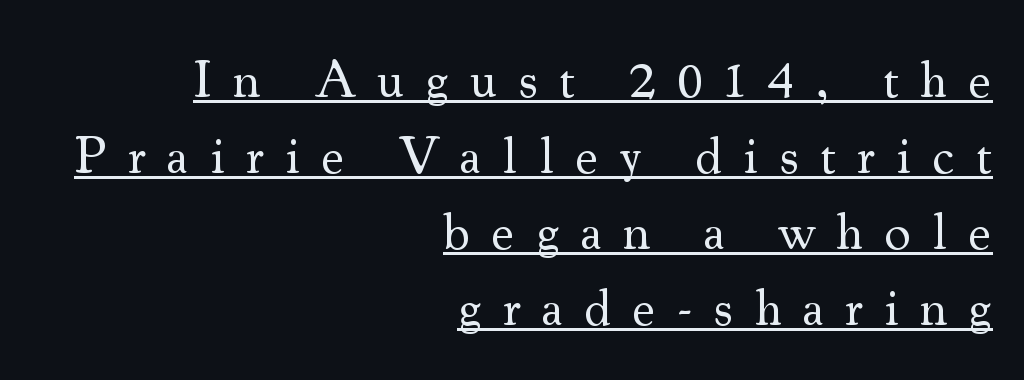
The text block is weighted toward the right margin, trailing off unevenly leftward. The font's upright variant was chosen for this text. Each new line begins a customary step beneath the previous one. No chunkiness to these letters — they're not bold. Look at the tracking — it's clearly loosened, letters drifting apart. Serif or sans? Serif — the stroke terminals have little feet.
